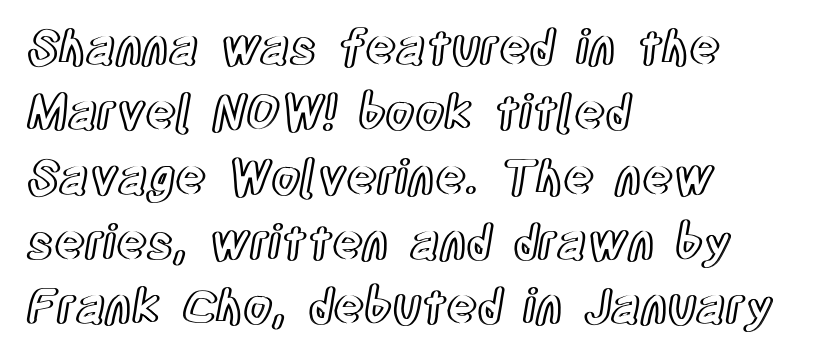
The image shows 47 px condensed type; set left-aligned, normal line spacing (1.38x), normal letter spacing, not underlined; a large x-height.
